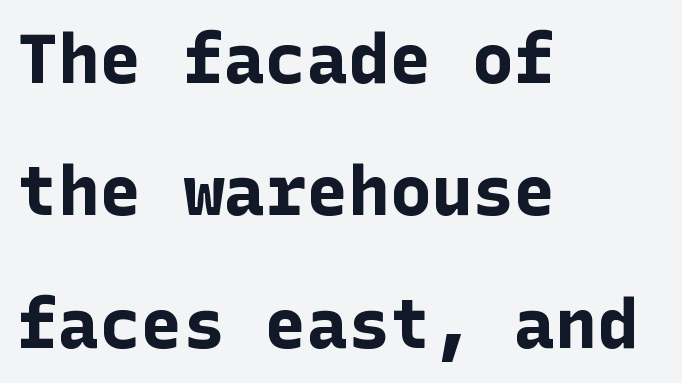
The image shows 69 px bold sans-serif type, upright; set left-aligned, loose line spacing (1.92x), normal letter spacing, not underlined; low stroke contrast and a medium x-height.
